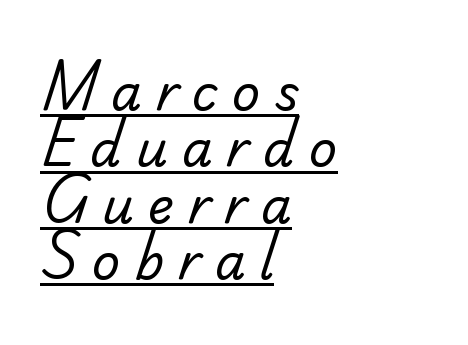
Q: Is the text bold? A: No.
Q: Is the typeface a serif or a sans-serif typeface? A: Sans-serif.
Q: Is the text underlined? A: Yes.
Q: How is the paragraph aligned? A: Left-aligned.
Q: Is the spacing between letters normal or unusually wide? A: Unusually wide.
Q: Is the spacing between lines tight, normal or loose? A: Tight.
Q: Width (condensed, normal, or wide)? A: Normal.
Q: Stroke contrast? A: Low.
Q: x-height? A: Small.
Q: Monospaced? A: No.
